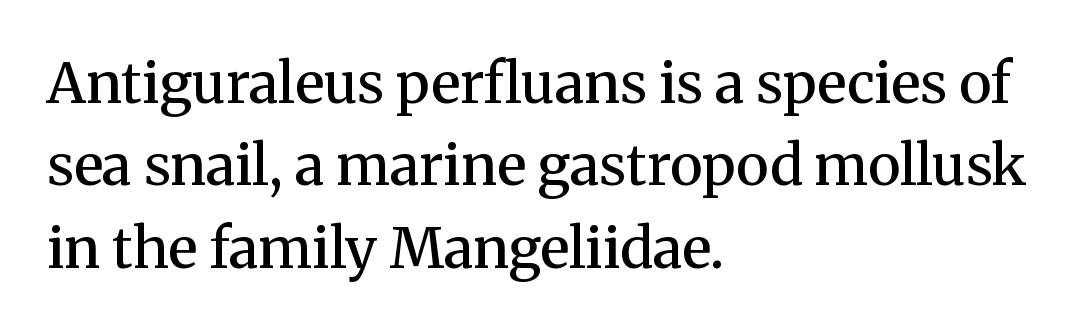
Proportional: the letters do not fall into vertical columns. The face used here is rendered with its standard letterfit. Evenly set lines give the paragraph a standard silhouette. This sample uses an upright cut, with every glyph sitting square on the baseline.
